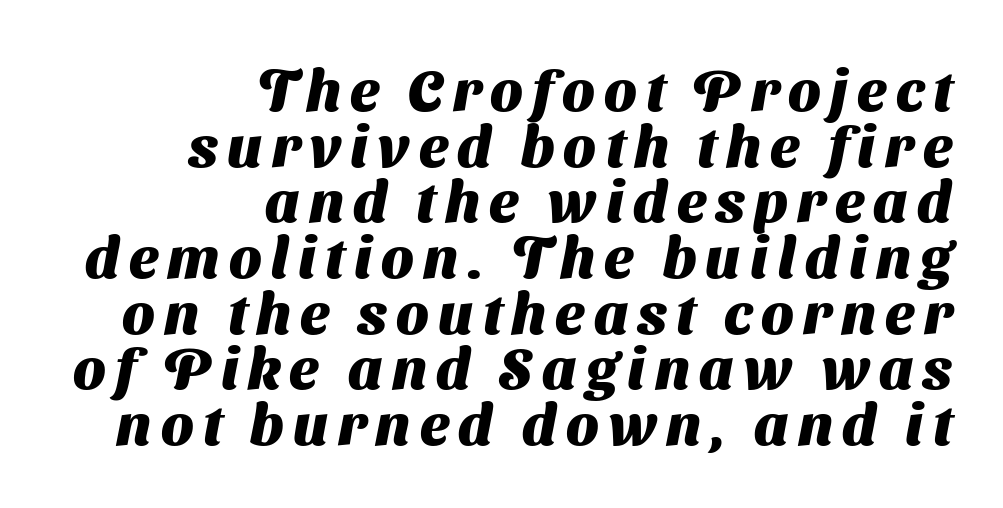
Q: Is the text bold? A: Yes.
Q: Is the typeface a serif or a sans-serif typeface? A: Sans-serif.
Q: Is the text underlined? A: No.
Q: How is the paragraph aligned? A: Right-aligned.
Q: Is the spacing between lines tight, normal or loose? A: Tight.
Q: Width (condensed, normal, or wide)? A: Normal.
Q: Stroke contrast? A: Medium.
Q: x-height? A: Medium.
Q: Monospaced? A: No.
